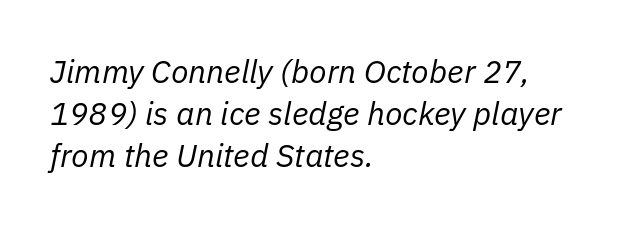
Line spacing here is normal. Check under the words: just untouched page. Think of a printed novel: that variable character pitch is what you see here. Typeset ragged right — the left edge is the straight one. These lines keep a tight, regular rhythm from letter to letter.
